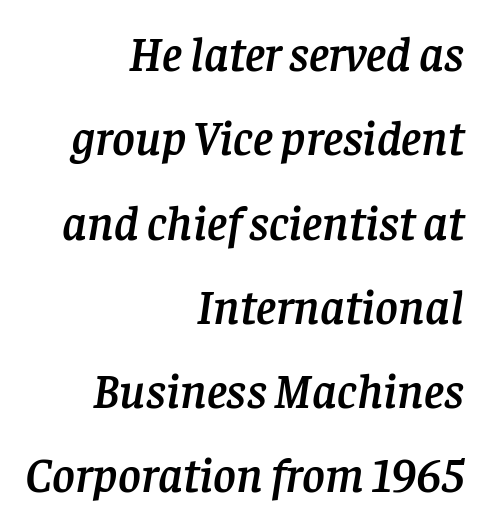
Q: Is the text italic (slanted)? A: Yes, it leans right by about 8 degrees.
Q: Is the typeface a serif or a sans-serif typeface? A: Serif.
Q: Is the text underlined? A: No.
Q: How is the paragraph aligned? A: Right-aligned.
Q: Is the spacing between letters normal or unusually wide? A: Normal.
Q: Width (condensed, normal, or wide)? A: Normal.
Q: Stroke contrast? A: Low.
Q: x-height? A: Large.
Q: Monospaced? A: No.
